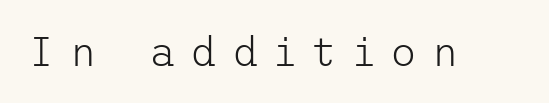
Q: Is the text bold? A: No.
Q: Is the text italic (slanted)? A: No, it is upright.
Q: Is the typeface a serif or a sans-serif typeface? A: Sans-serif.
Q: Is the text underlined? A: No.
Q: Is the spacing between letters normal or unusually wide? A: Unusually wide.
Q: Width (condensed, normal, or wide)? A: Normal.
Q: Stroke contrast? A: Low.
Q: x-height? A: Medium.
